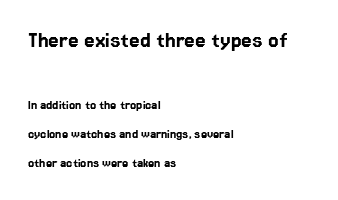
{"italic": "no", "underline": "no", "align": "left", "line_spacing": "loose", "line_spacing_ratio": 2.1, "letter_spacing": "normal", "letter_spacing_em": 0.0, "larger_block": "first", "size_ratio": 1.71, "glyph_px": 24}
